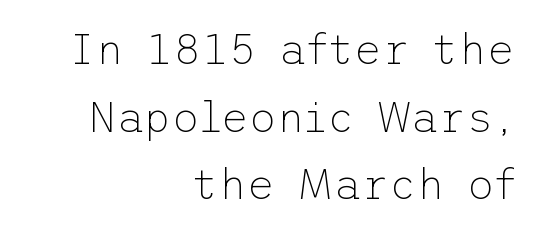
In terms of letterspacing, this is plain default setting. Vertical spacing — default. Ink coverage per letter is moderate at most. Check the space under the baseline: it is left empty. This is the regular roman posture of the typeface.
